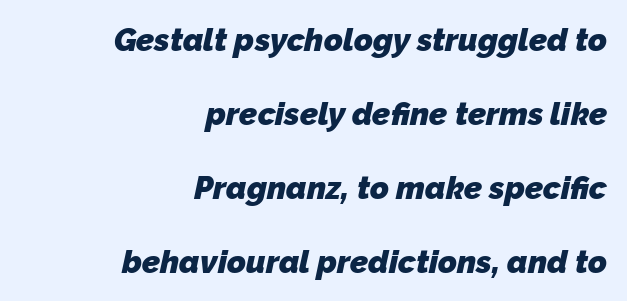
{"serif": "no", "bold": "yes", "weight": "heavy", "width": "normal", "stroke_contrast": "low", "x_height": "medium", "monospaced": "no", "underline": "no", "align": "right", "line_spacing": "loose", "line_spacing_ratio": 2.31, "letter_spacing": "normal", "letter_spacing_em": 0.0, "glyph_px": 32}
